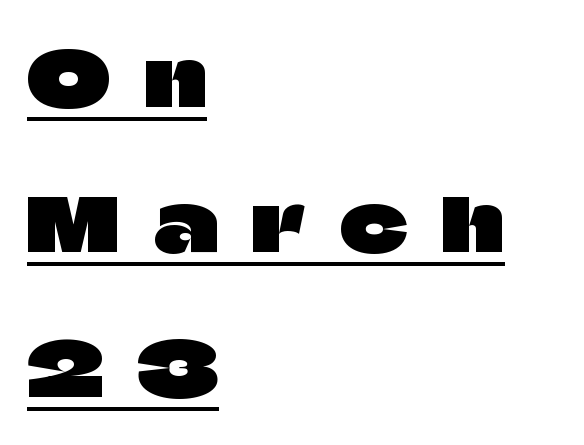
The image shows 74 px sans-serif type, upright; set left-aligned, loose line spacing (1.96x), unusually wide letter spacing (+0.47 em), underlined; low stroke contrast and a large x-height.
